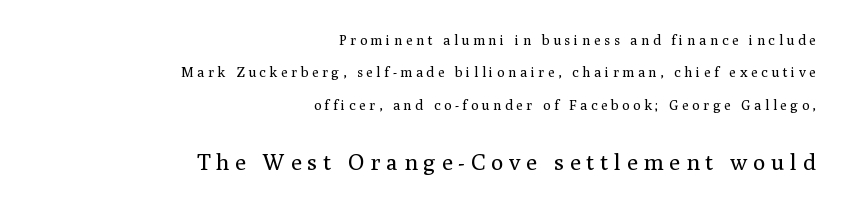
{"italic": "no", "bold": "no", "underline": "no", "align": "right", "line_spacing": "loose", "line_spacing_ratio": 2.32, "letter_spacing": "wide", "letter_spacing_em": 0.25, "larger_block": "second", "size_ratio": 1.64, "glyph_px": 23}
